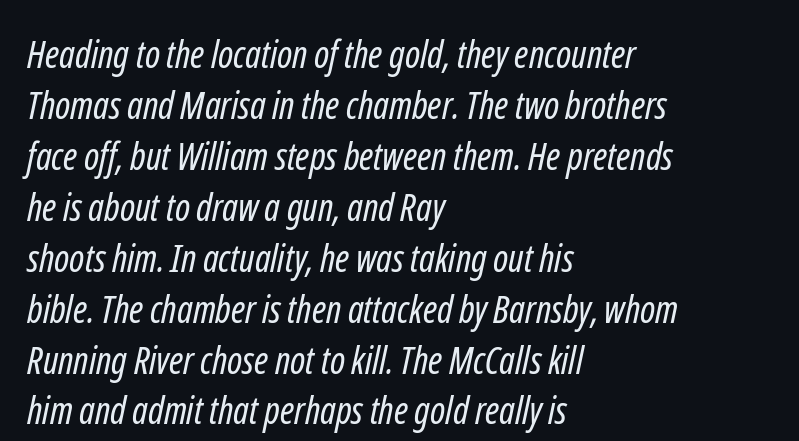
Bold? No — there's no thickening of the strokes. Regular leading. Note: no serifs on the glyphs. Beneath every word, the page is bare.
